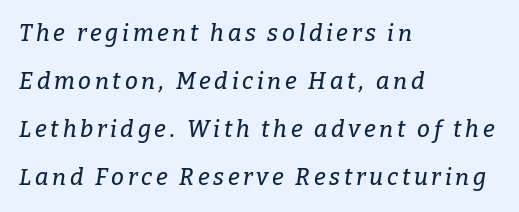
{"italic": "yes", "lean": "right", "slant_degrees": 9, "underline": "no", "align": "left", "line_spacing": "loose", "line_spacing_ratio": 2.09, "glyph_px": 23}
